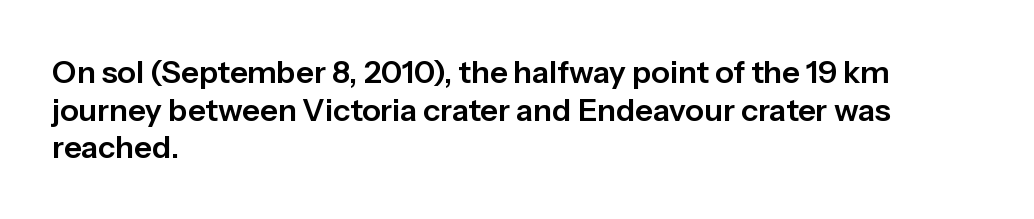
{"serif": "no", "italic": "no", "width": "normal", "stroke_contrast": "low", "x_height": "medium", "monospaced": "no", "underline": "no", "align": "left", "line_spacing_ratio": 1.21, "letter_spacing": "normal", "letter_spacing_em": 0.0, "glyph_px": 31}
